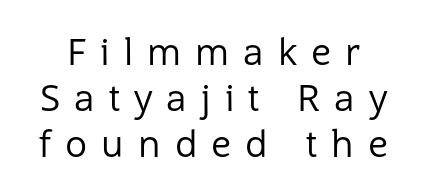
{"serif": "no", "italic": "no", "bold": "no", "weight": "regular", "width": "normal", "stroke_contrast": "low", "x_height": "medium", "monospaced": "no", "underline": "no", "line_spacing": "normal", "line_spacing_ratio": 1.25, "letter_spacing": "wide", "letter_spacing_em": 0.38, "glyph_px": 37}
